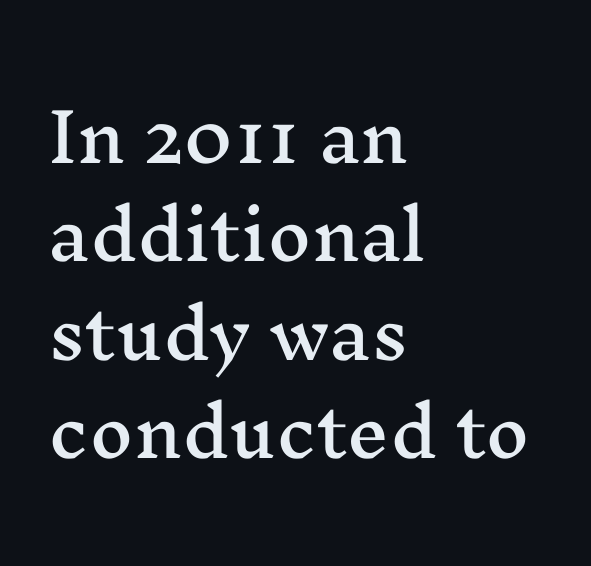
The image shows 67 px wide serif type, upright; set left-aligned, normal line spacing (1.47x), normal letter spacing, not underlined; medium stroke contrast and a medium x-height.
